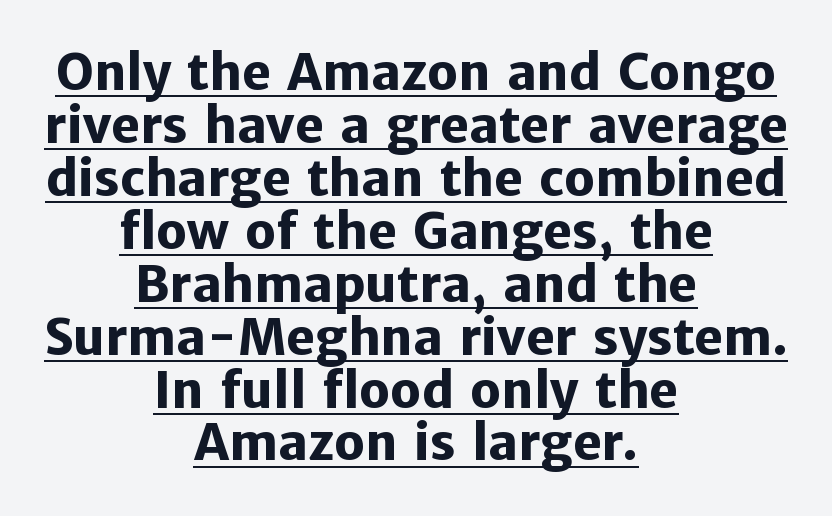
The image shows 49 px heavy sans-serif type, upright; set centered, tight line spacing (1.08x), normal letter spacing, underlined; low stroke contrast and a medium x-height.
